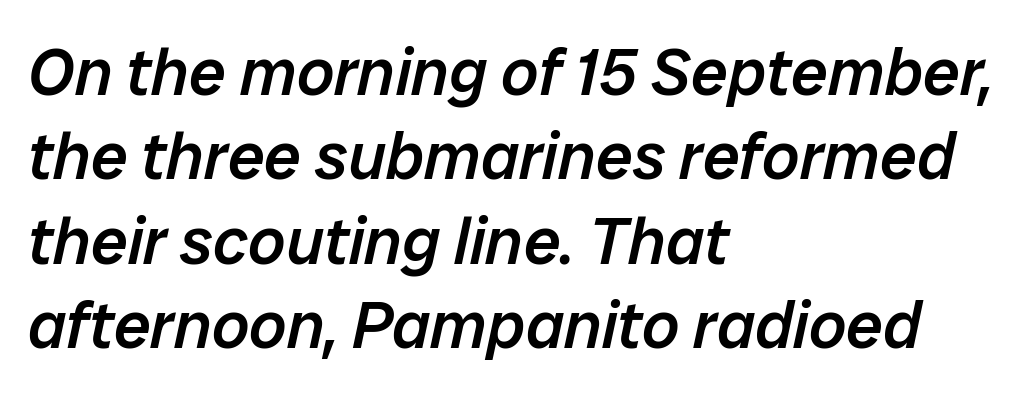
Q: Is the text bold? A: Semi-bold.
Q: Is the text italic (slanted)? A: Yes, it leans right by about 12 degrees.
Q: Is the text underlined? A: No.
Q: How is the paragraph aligned? A: Left-aligned.
Q: Is the spacing between letters normal or unusually wide? A: Normal.
Q: Is the spacing between lines tight, normal or loose? A: Normal.
Q: Width (condensed, normal, or wide)? A: Normal.
Q: Stroke contrast? A: Low.
Q: x-height? A: Medium.
Q: Monospaced? A: No.
